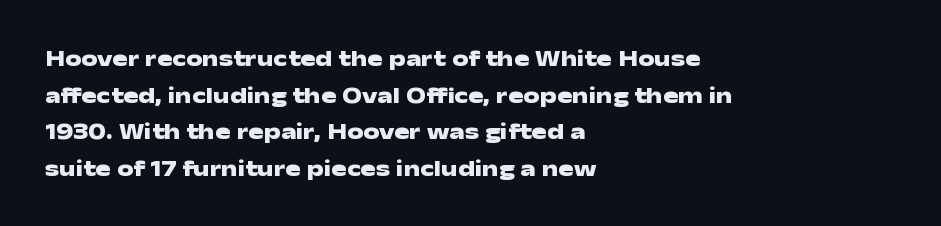
Q: Is the text bold? A: Yes.
Q: Is the text italic (slanted)? A: No, it is upright.
Q: Is the text underlined? A: No.
Q: How is the paragraph aligned? A: Left-aligned.
Q: Is the spacing between letters normal or unusually wide? A: Normal.
Q: Is the spacing between lines tight, normal or loose? A: Normal.
